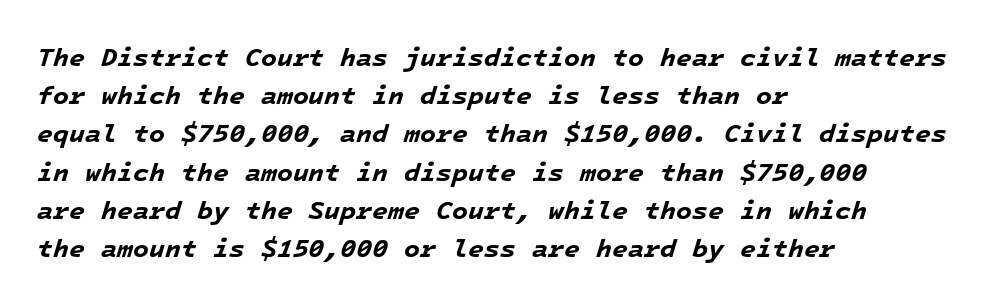
{"italic": "yes", "lean": "right", "slant_degrees": 16, "bold": "yes", "underline": "no", "align": "left", "line_spacing": "normal", "line_spacing_ratio": 1.47, "letter_spacing": "normal", "letter_spacing_em": 0.0, "glyph_px": 26}
